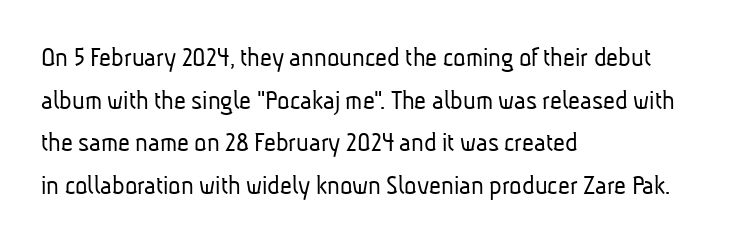
The image shows 29 px light, condensed sans-serif type; set left-aligned, normal line spacing (1.47x), normal letter spacing, not underlined; low stroke contrast and a medium x-height.
